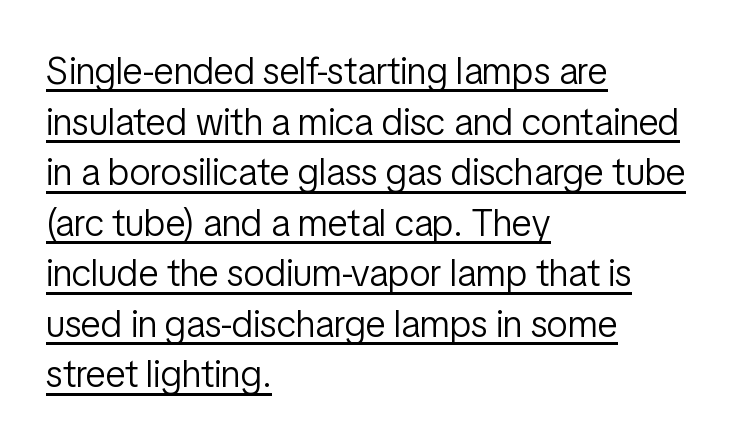
{"serif": "no", "italic": "no", "bold": "no", "weight": "light", "width": "condensed", "stroke_contrast": "low", "x_height": "medium", "monospaced": "no", "underline": "yes", "align": "left", "line_spacing": "normal", "line_spacing_ratio": 1.33, "letter_spacing": "normal", "letter_spacing_em": 0.0, "glyph_px": 38}
